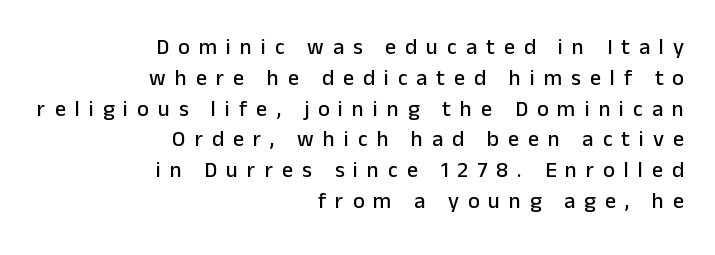
Q: Is the text italic (slanted)? A: No, it is upright.
Q: Is the text underlined? A: No.
Q: How is the paragraph aligned? A: Right-aligned.
Q: Is the spacing between letters normal or unusually wide? A: Unusually wide.
Q: Is the spacing between lines tight, normal or loose? A: Normal.
